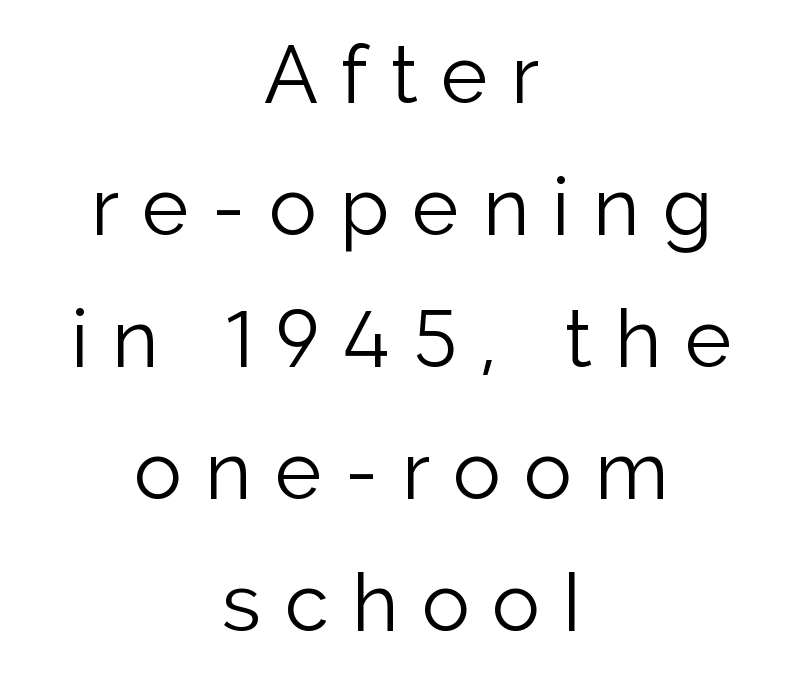
Q: Is the text bold? A: No.
Q: Is the text italic (slanted)? A: No, it is upright.
Q: Is the typeface a serif or a sans-serif typeface? A: Sans-serif.
Q: Is the text underlined? A: No.
Q: How is the paragraph aligned? A: Centered.
Q: Is the spacing between letters normal or unusually wide? A: Unusually wide.
Q: Is the spacing between lines tight, normal or loose? A: Normal.
Q: Width (condensed, normal, or wide)? A: Normal.
Q: Stroke contrast? A: Low.
Q: x-height? A: Medium.
Q: Monospaced? A: No.
